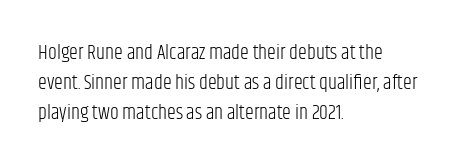
The image shows 20 px text type, upright; set left-aligned, normal line spacing (1.51x), normal letter spacing, not underlined.
